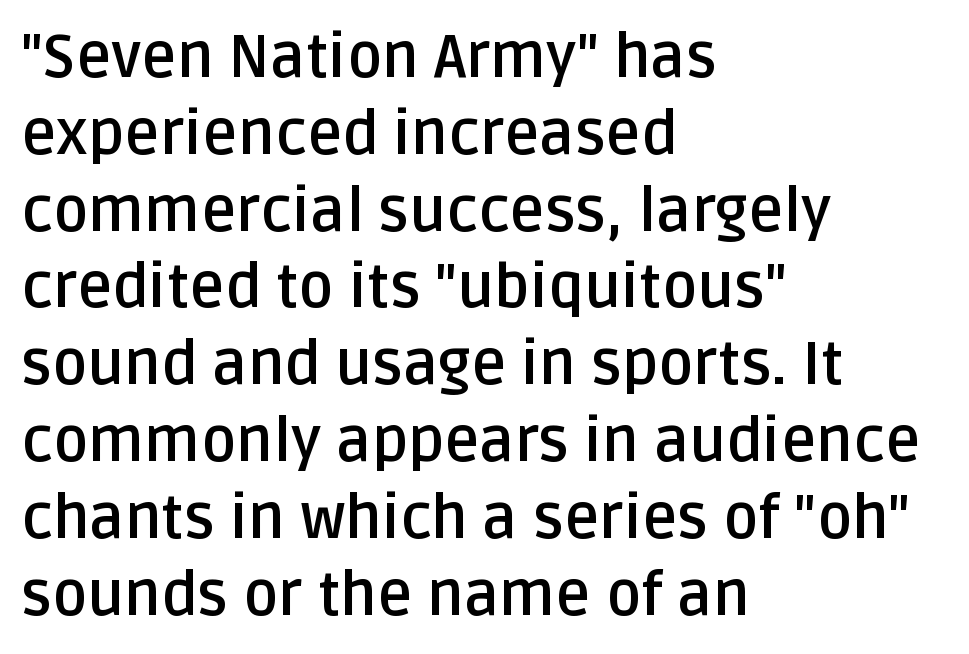
The rendering shows plain stroke endings on the letterforms — a sans-serif design. Here the designer chose a conventional face with non-uniform glyph widths. Reading down the block, your eye returns to a fixed left position each line. Strong, thick strokes mark this as bold type.
